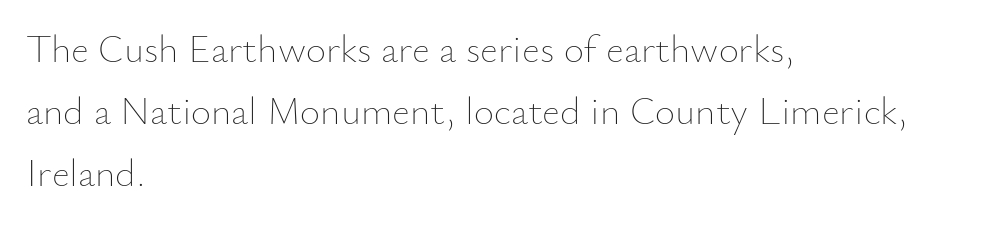
{"italic": "no", "bold": "no", "weight": "thin", "width": "normal", "stroke_contrast": "low", "x_height": "small", "monospaced": "no", "underline": "no", "align": "left", "line_spacing": "normal", "line_spacing_ratio": 1.59, "letter_spacing": "normal", "letter_spacing_em": 0.0, "glyph_px": 39}
